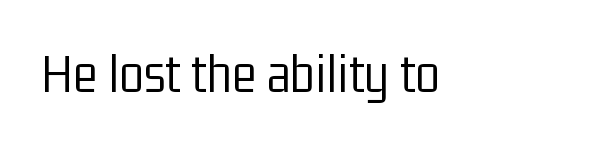
Q: Is the text bold? A: No.
Q: Is the text italic (slanted)? A: No, it is upright.
Q: Is the typeface a serif or a sans-serif typeface? A: Sans-serif.
Q: Is the text underlined? A: No.
Q: Is the spacing between letters normal or unusually wide? A: Normal.
Q: Width (condensed, normal, or wide)? A: Condensed.
Q: Stroke contrast? A: Low.
Q: x-height? A: Medium.
Q: Monospaced? A: No.
